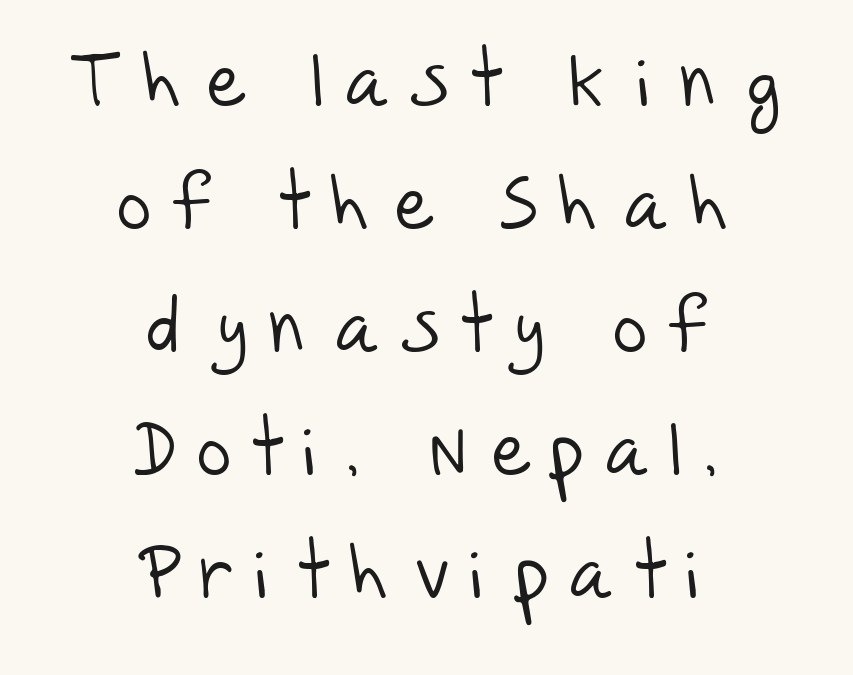
Q: Is the text bold? A: No.
Q: Is the typeface a serif or a sans-serif typeface? A: Sans-serif.
Q: Is the text underlined? A: No.
Q: How is the paragraph aligned? A: Centered.
Q: Is the spacing between letters normal or unusually wide? A: Unusually wide.
Q: Is the spacing between lines tight, normal or loose? A: Normal.
Q: Width (condensed, normal, or wide)? A: Normal.
Q: Stroke contrast? A: Low.
Q: x-height? A: Large.
Q: Monospaced? A: No.
